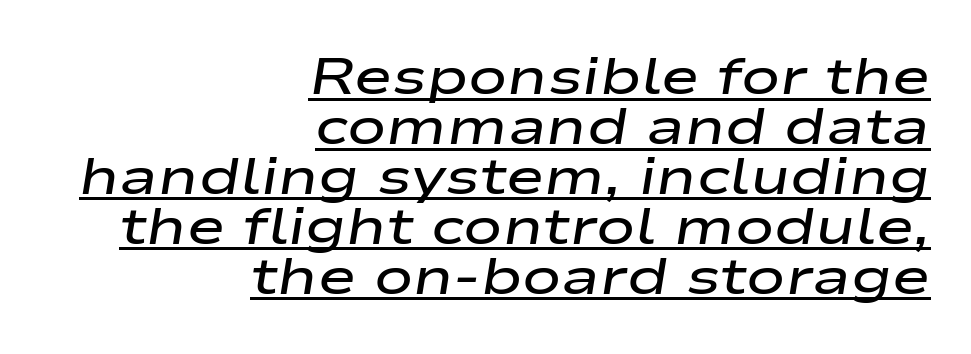
Q: Is the text bold? A: Semi-bold.
Q: Is the text italic (slanted)? A: Yes, it leans right by about 9 degrees.
Q: Is the text underlined? A: Yes.
Q: How is the paragraph aligned? A: Right-aligned.
Q: Is the spacing between letters normal or unusually wide? A: Normal.
Q: Is the spacing between lines tight, normal or loose? A: Tight.
Q: Width (condensed, normal, or wide)? A: Wide.
Q: Stroke contrast? A: Low.
Q: x-height? A: Medium.
Q: Monospaced? A: No.
